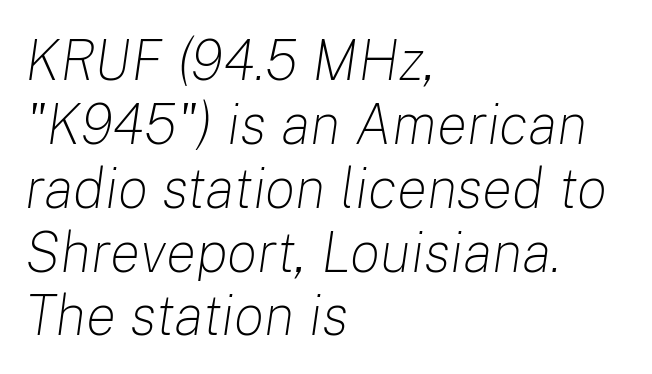
{"italic": "yes", "lean": "right", "slant_degrees": 8, "bold": "no", "weight": "light", "width": "normal", "stroke_contrast": "low", "x_height": "medium", "monospaced": "no", "underline": "no", "align": "left", "line_spacing": "tight", "line_spacing_ratio": 1.12, "letter_spacing": "normal", "letter_spacing_em": 0.0, "glyph_px": 57}
